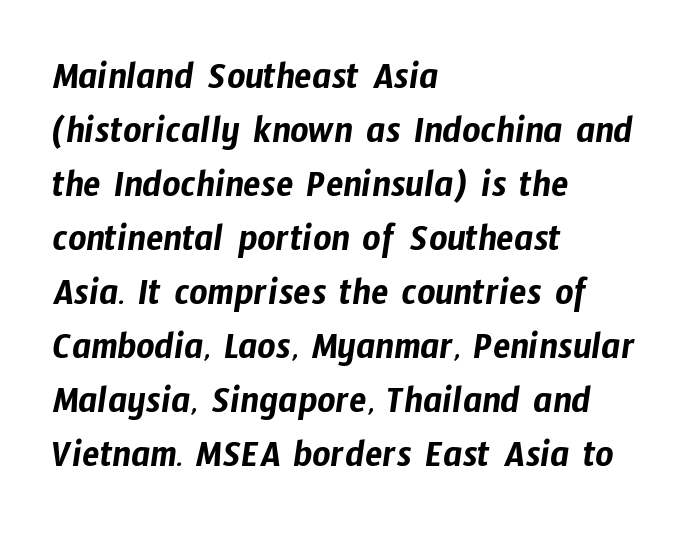
{"serif": "no", "width": "condensed", "stroke_contrast": "low", "x_height": "medium", "monospaced": "no", "underline": "no", "align": "left", "line_spacing": "normal", "line_spacing_ratio": 1.35, "letter_spacing": "normal", "letter_spacing_em": 0.0, "glyph_px": 40}
